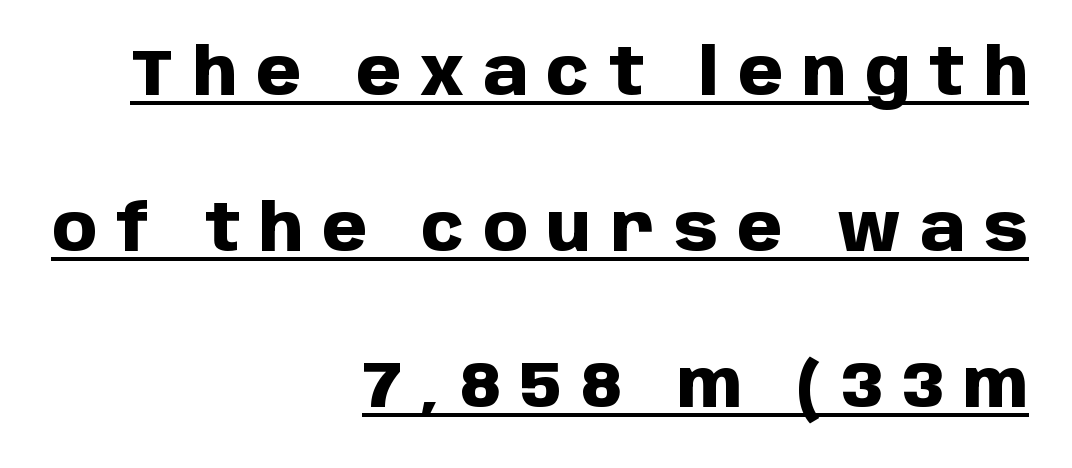
{"serif": "no", "italic": "no", "bold": "yes", "weight": "heavy", "width": "normal", "stroke_contrast": "low", "x_height": "large", "monospaced": "no", "underline": "yes", "align": "right", "line_spacing": "loose", "line_spacing_ratio": 2.44, "letter_spacing": "wide", "letter_spacing_em": 0.3, "glyph_px": 64}
